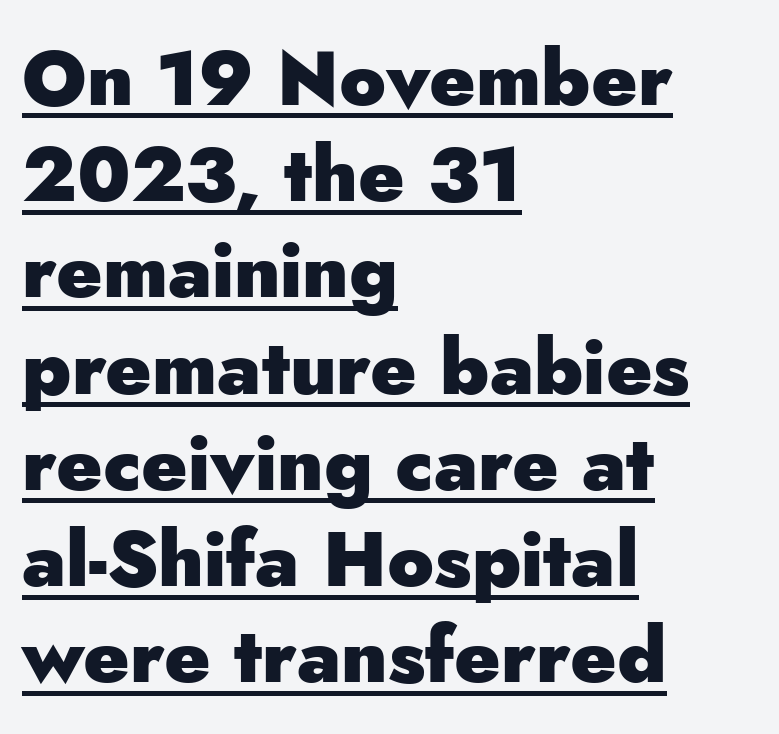
The image shows 77 px heavy sans-serif type, upright; set left-aligned, normal line spacing (1.25x), normal letter spacing, underlined; low stroke contrast and a small x-height.
